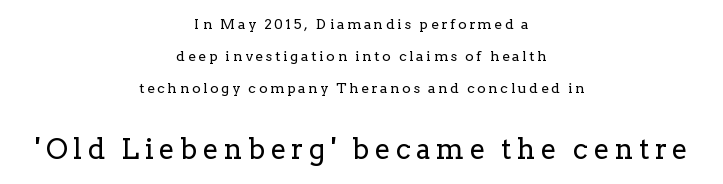
{"serif": "yes", "italic": "no", "bold": "no", "weight": "regular", "width": "normal", "stroke_contrast": "low", "x_height": "medium", "monospaced": "no", "underline": "no", "align": "center", "line_spacing": "loose", "line_spacing_ratio": 2.3, "letter_spacing": "wide", "letter_spacing_em": 0.2, "larger_block": "second", "size_ratio": 2.0, "glyph_px": 28}
